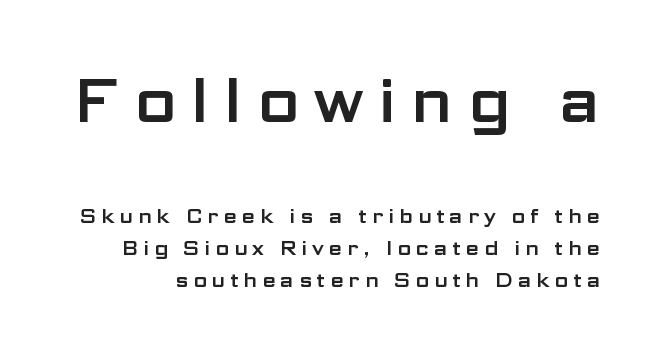
{"serif": "no", "italic": "no", "width": "wide", "stroke_contrast": "low", "x_height": "medium", "monospaced": "no", "underline": "no", "line_spacing": "normal", "line_spacing_ratio": 1.6, "letter_spacing": "wide", "letter_spacing_em": 0.24, "larger_block": "first", "size_ratio": 3.05, "glyph_px": 61}
